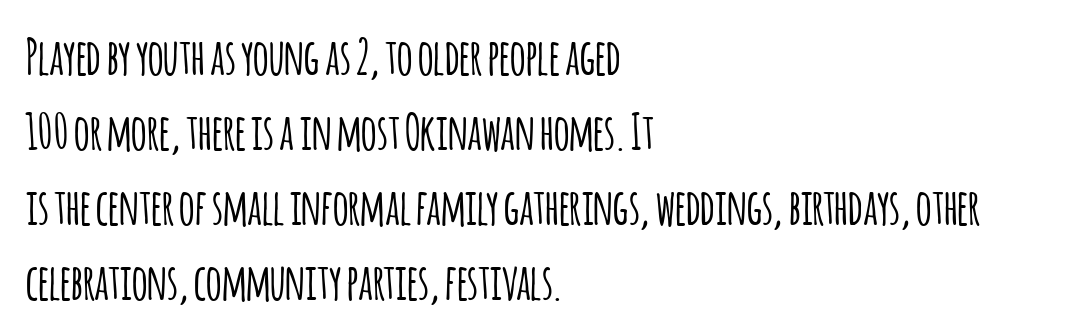
Notice how the passage keeps a crisp vertical edge on the left only. Letterform terminals end flat and unadorned throughout the passage. What stands out about the letter spacing? Nothing — it is the standard amount. Reading down the column, the eye jumps a familiar distance to each next line. Does the lettering tilt? It doesn't — this is upright. A typesetter would call this proportional, since set widths differ per character.
